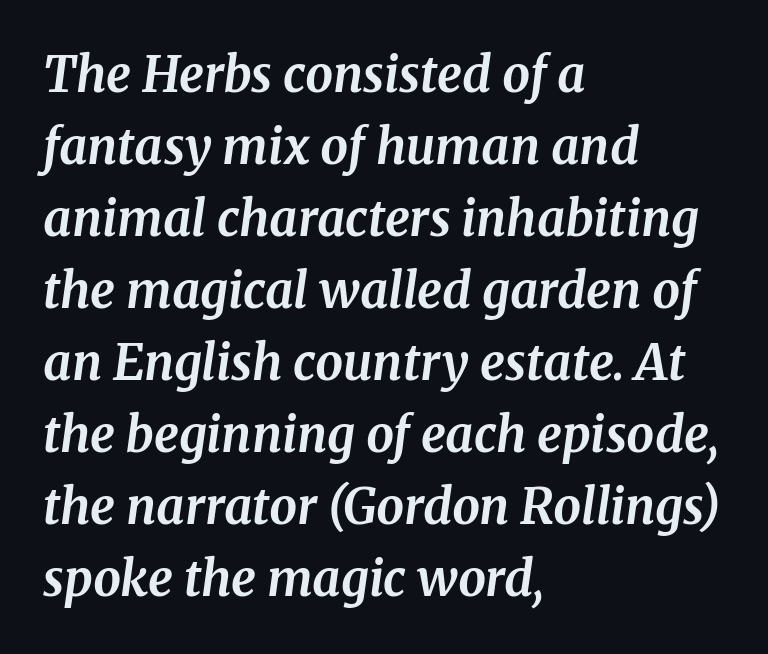
The image shows 49 px bold serif type, italic (leaning right); set left-aligned, normal line spacing (1.47x), normal letter spacing, not underlined; medium stroke contrast and a medium x-height.
